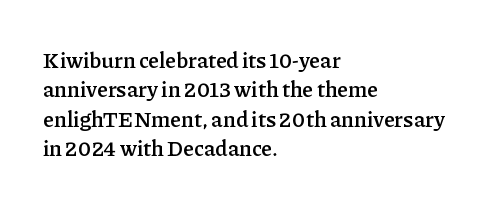
Unmarked baselines from the first word to the last. Does the copy run flush right? No — it runs flush left. Every stem runs plumb, perpendicular to the baseline. Each glyph is drawn with semibold strokes, heavier than normal yet not fully bold. The rendering keeps characters at their native spacing.
